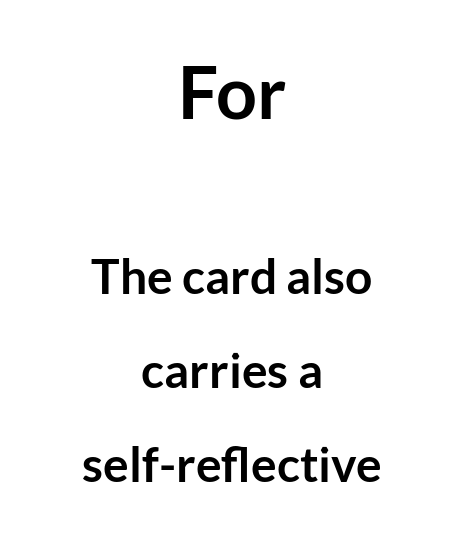
Q: Is the text bold? A: Yes.
Q: Is the text italic (slanted)? A: No, it is upright.
Q: Is the typeface a serif or a sans-serif typeface? A: Sans-serif.
Q: Is the text underlined? A: No.
Q: How is the paragraph aligned? A: Centered.
Q: Is the spacing between letters normal or unusually wide? A: Normal.
Q: Is the spacing between lines tight, normal or loose? A: Loose.
Q: Which block of text is set in a larger size, the first (top) or the second (bottom)? A: The first (top) one.
Q: Width (condensed, normal, or wide)? A: Normal.
Q: Stroke contrast? A: Low.
Q: x-height? A: Medium.
Q: Monospaced? A: No.
